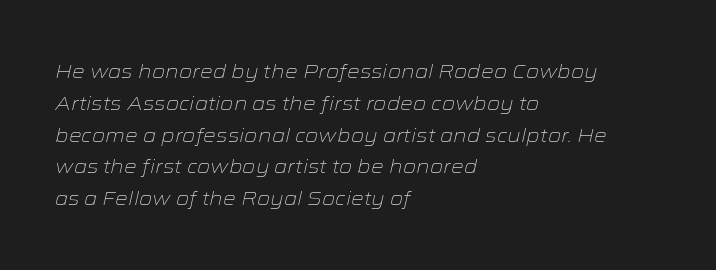
Q: Is the text bold? A: No.
Q: Is the text italic (slanted)? A: Yes, it leans right by about 12 degrees.
Q: Is the text underlined? A: No.
Q: How is the paragraph aligned? A: Left-aligned.
Q: Is the spacing between letters normal or unusually wide? A: Normal.
Q: Is the spacing between lines tight, normal or loose? A: Normal.
